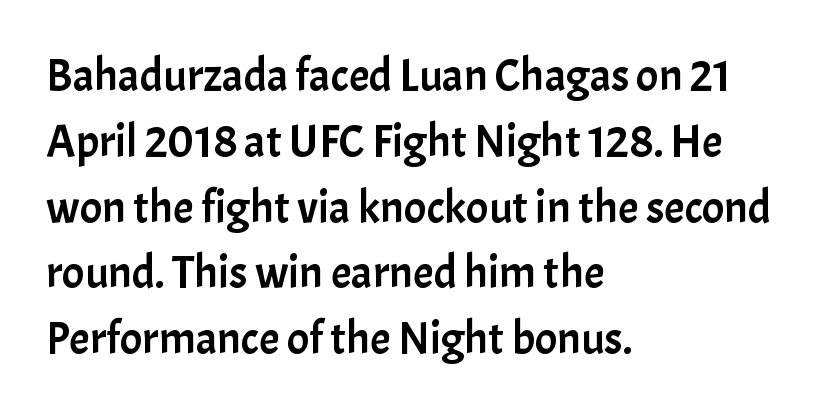
The image shows 46 px sans-serif type, upright; set left-aligned, normal line spacing (1.43x), normal letter spacing, not underlined; low stroke contrast and a medium x-height.
